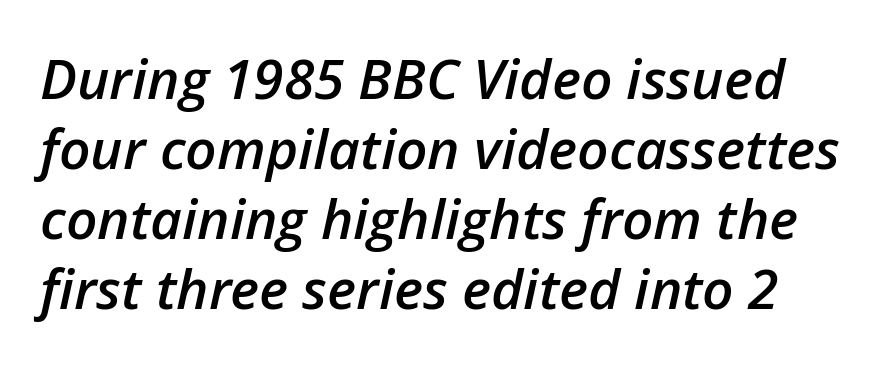
{"italic": "yes", "lean": "right", "slant_degrees": 12, "bold": "semi", "weight": "semibold", "width": "normal", "stroke_contrast": "low", "x_height": "medium", "monospaced": "no", "underline": "no", "line_spacing": "normal", "line_spacing_ratio": 1.27, "letter_spacing": "normal", "letter_spacing_em": 0.0, "glyph_px": 55}
